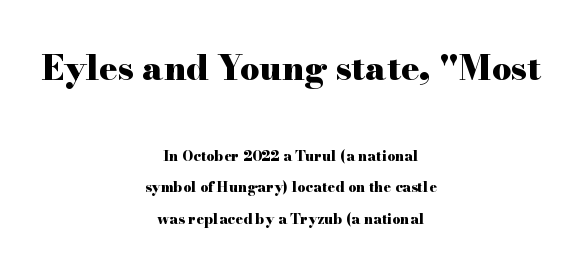
The image shows 34 px heavy, wide serif type, upright; set centered, loose line spacing (2.25x), normal letter spacing, not underlined; the first (top) block is 2.43x larger; high stroke contrast and a small x-height.
